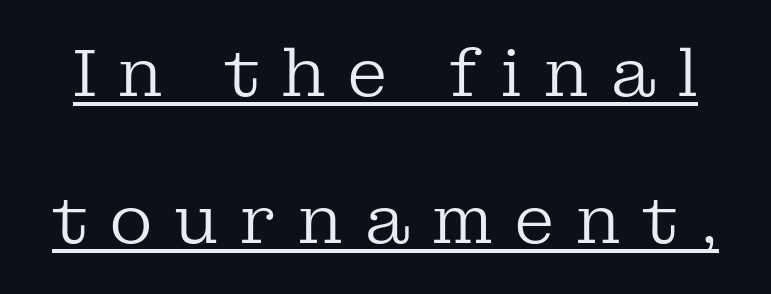
The image shows 67 px regular-weight serif type, upright; set loose line spacing (2.19x), unusually wide letter spacing (+0.31 em), underlined; low stroke contrast and a medium x-height.
